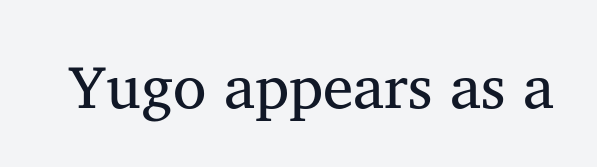
{"serif": "yes", "italic": "no", "bold": "no", "weight": "regular", "width": "normal", "stroke_contrast": "medium", "x_height": "medium", "monospaced": "no", "underline": "no", "letter_spacing": "normal", "letter_spacing_em": 0.0, "glyph_px": 61}
